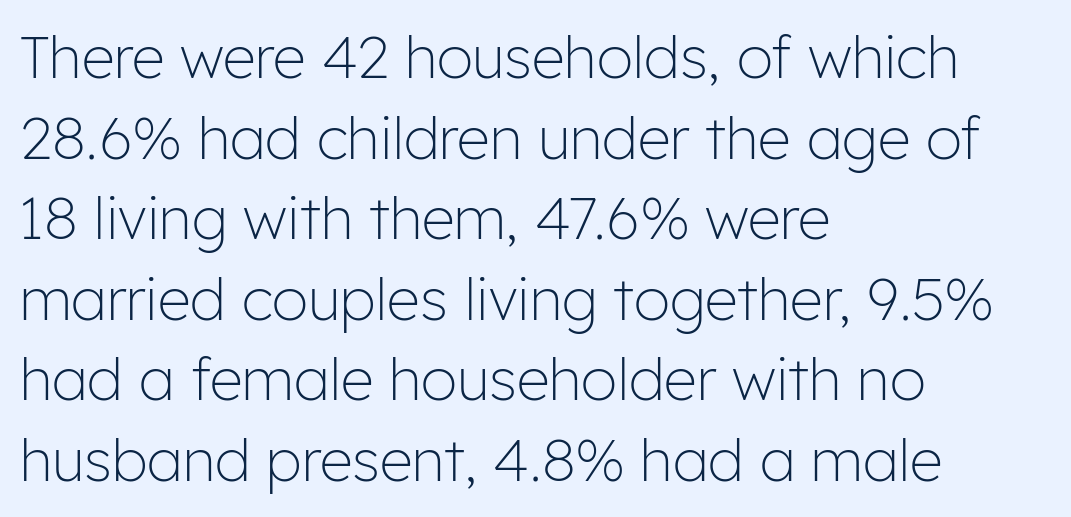
The image shows 58 px light sans-serif type, upright; set left-aligned, normal line spacing (1.39x), normal letter spacing, not underlined; low stroke contrast and a medium x-height.
